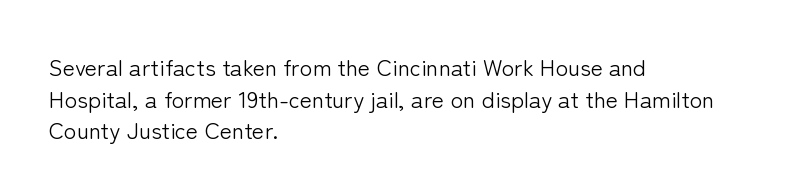
{"italic": "no", "bold": "no", "underline": "no", "align": "left", "line_spacing": "normal", "line_spacing_ratio": 1.37, "letter_spacing": "normal", "letter_spacing_em": 0.0, "glyph_px": 23}
